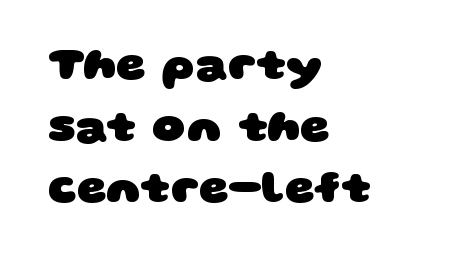
{"serif": "no", "bold": "yes", "weight": "heavy", "width": "wide", "stroke_contrast": "low", "x_height": "large", "monospaced": "no", "underline": "no", "align": "left", "line_spacing": "normal", "line_spacing_ratio": 1.34, "letter_spacing": "normal", "letter_spacing_em": 0.0, "glyph_px": 46}
